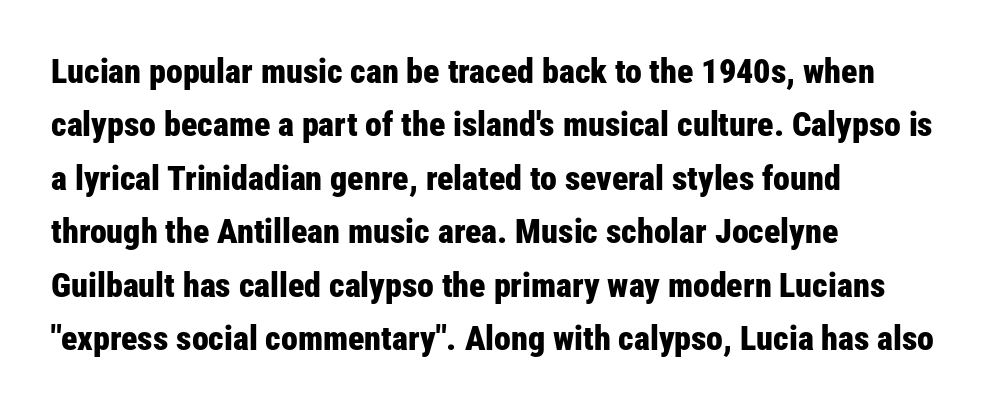
The image shows 34 px bold, condensed sans-serif type, upright; set left-aligned, normal line spacing (1.57x), normal letter spacing, not underlined; low stroke contrast and a medium x-height.
